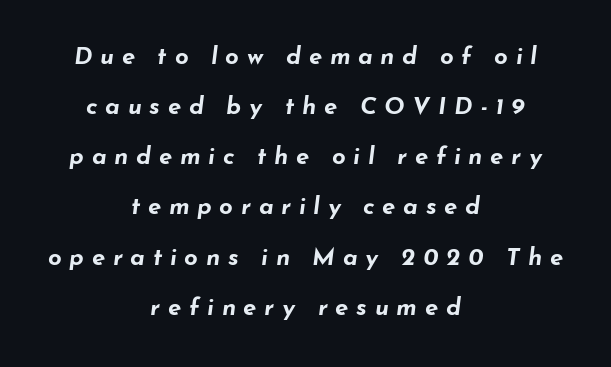
The passage shown is not underscored anywhere. Is the type bold? Yes — the strokes are clearly thick and heavy. Airy leading. The face used here has a pronounced slope to its letters. Short and long lines alike share a common midpoint.
